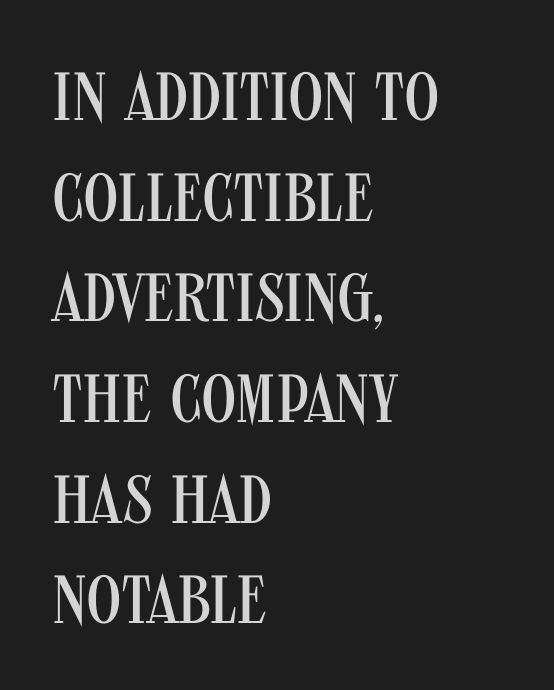
{"serif": "no", "italic": "no", "bold": "no", "weight": "regular", "width": "condensed", "stroke_contrast": "medium", "x_height": "large", "monospaced": "no", "underline": "no", "align": "left", "line_spacing": "normal", "line_spacing_ratio": 1.48, "letter_spacing": "normal", "letter_spacing_em": 0.0, "glyph_px": 68}
